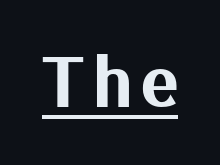
{"serif": "no", "italic": "no", "width": "normal", "stroke_contrast": "medium", "x_height": "medium", "monospaced": "no", "underline": "yes", "glyph_px": 68}
